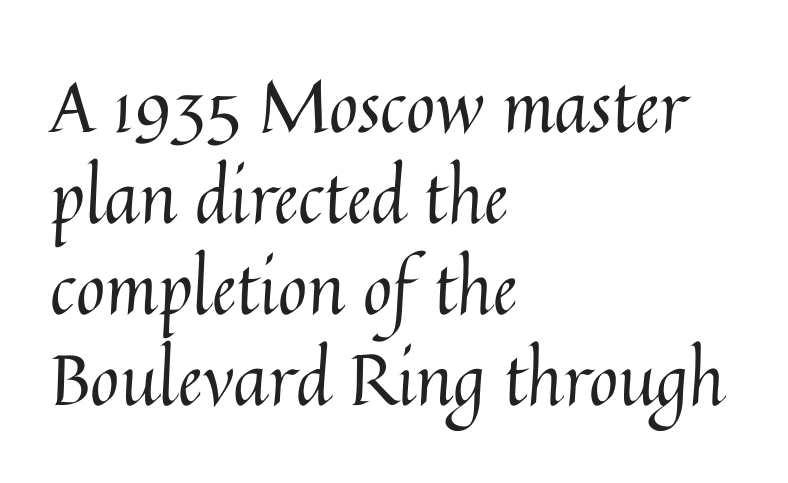
The image shows 71 px regular-weight type; set left-aligned, normal line spacing (1.28x), normal letter spacing, not underlined; medium stroke contrast and a medium x-height.
